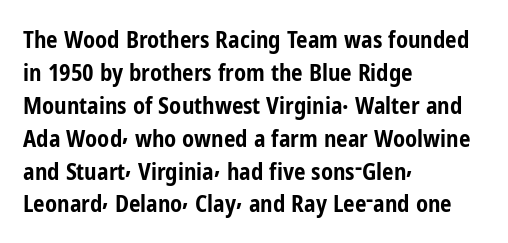
Q: Is the text bold? A: Yes.
Q: Is the text italic (slanted)? A: No, it is upright.
Q: Is the text underlined? A: No.
Q: How is the paragraph aligned? A: Left-aligned.
Q: Is the spacing between letters normal or unusually wide? A: Normal.
Q: Is the spacing between lines tight, normal or loose? A: Normal.
